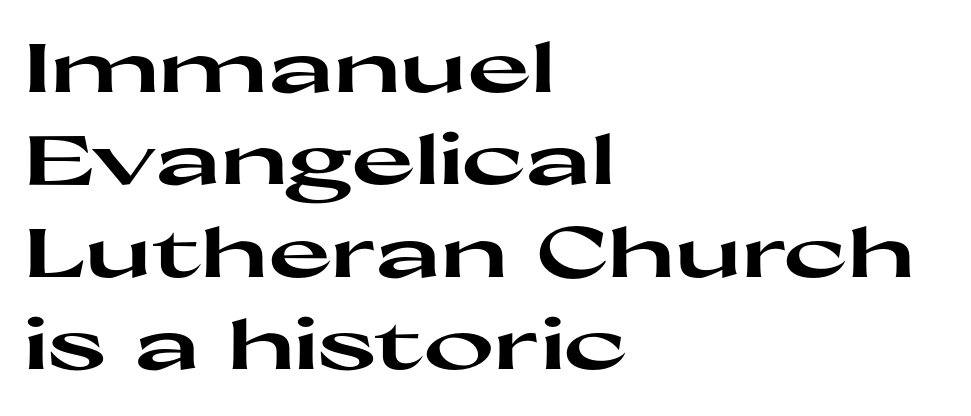
The image shows 68 px heavy, wide sans-serif type, upright; set left-aligned, normal line spacing (1.36x), normal letter spacing, not underlined; high stroke contrast and a medium x-height.
